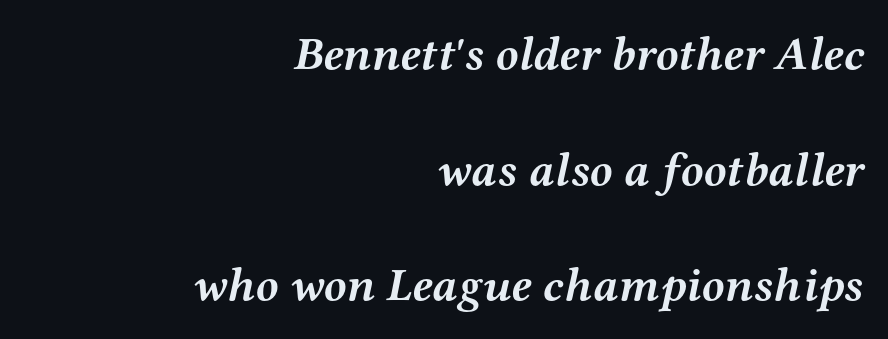
Q: Is the text bold? A: Yes.
Q: Is the text italic (slanted)? A: Yes, it leans right by about 12 degrees.
Q: Is the typeface a serif or a sans-serif typeface? A: Serif.
Q: Is the text underlined? A: No.
Q: How is the paragraph aligned? A: Right-aligned.
Q: Is the spacing between letters normal or unusually wide? A: Normal.
Q: Is the spacing between lines tight, normal or loose? A: Loose.
Q: Width (condensed, normal, or wide)? A: Wide.
Q: Stroke contrast? A: Medium.
Q: x-height? A: Medium.
Q: Monospaced? A: No.
